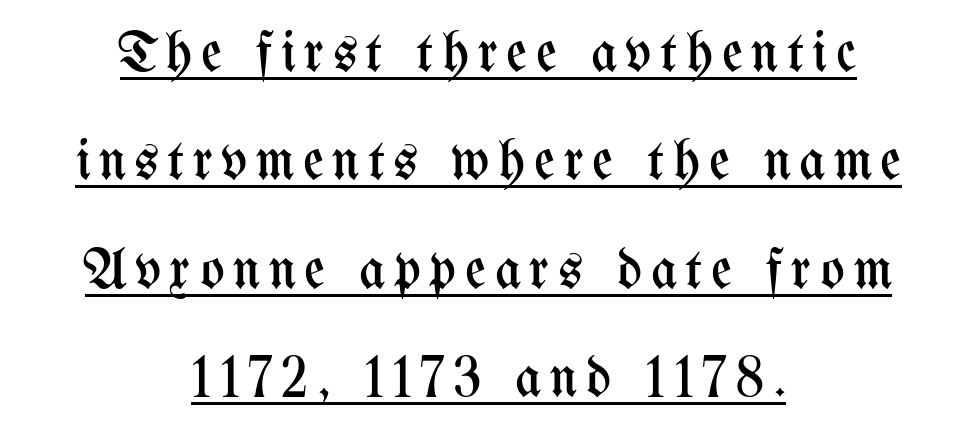
Q: Is the text bold? A: No.
Q: Is the text italic (slanted)? A: No, it is upright.
Q: Is the text underlined? A: Yes.
Q: How is the paragraph aligned? A: Centered.
Q: Is the spacing between lines tight, normal or loose? A: Loose.
Q: Width (condensed, normal, or wide)? A: Condensed.
Q: Stroke contrast? A: Medium.
Q: x-height? A: Medium.
Q: Monospaced? A: No.
